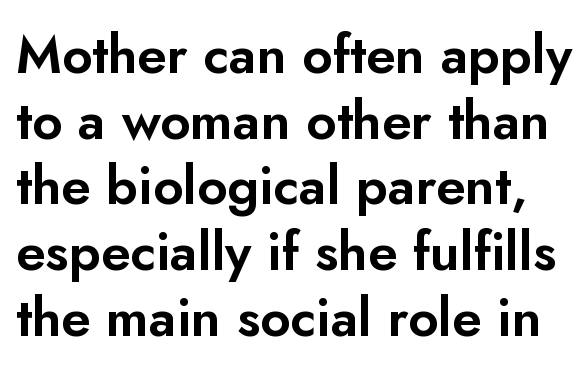
{"serif": "no", "italic": "no", "width": "normal", "stroke_contrast": "low", "x_height": "small", "monospaced": "no", "underline": "no", "line_spacing_ratio": 1.24, "letter_spacing": "normal", "letter_spacing_em": 0.0, "glyph_px": 53}
